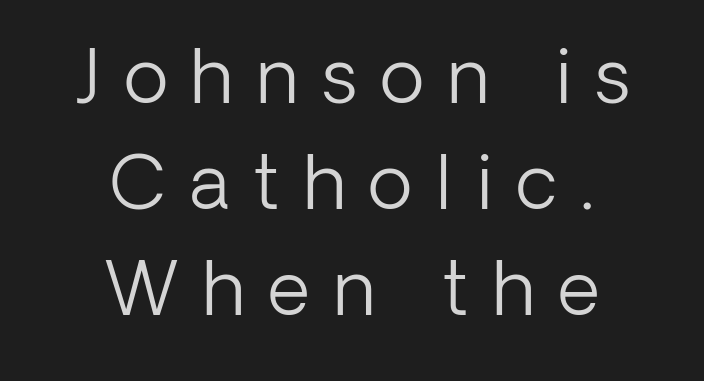
{"serif": "no", "italic": "no", "bold": "no", "weight": "light", "width": "normal", "stroke_contrast": "low", "x_height": "medium", "monospaced": "no", "underline": "no", "align": "center", "line_spacing": "normal", "line_spacing_ratio": 1.43, "letter_spacing": "wide", "letter_spacing_em": 0.32, "glyph_px": 74}
